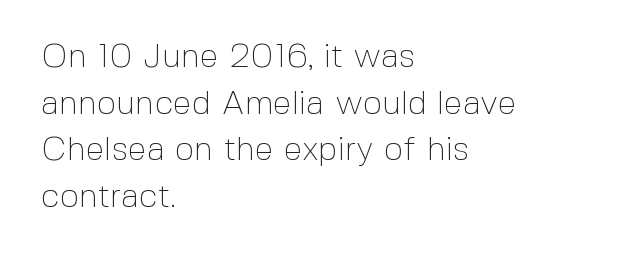
Do the characters align in a grid? No, the font is proportional. Note: no serifs on the glyphs. A student would call this left alignment; a typographer would say flush left, rag right. Nobody drew a line under any word here.
